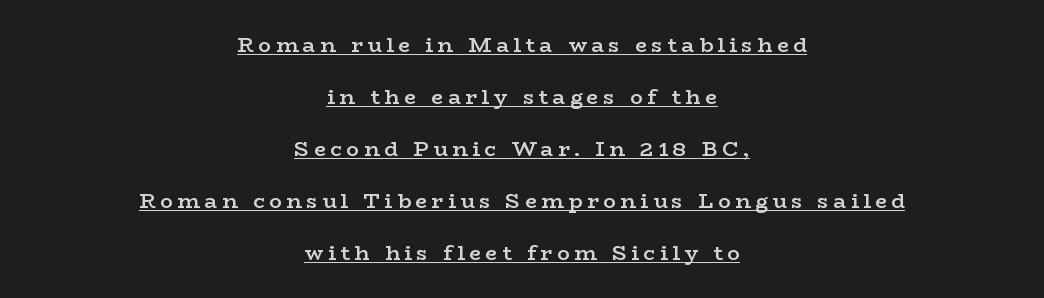
{"italic": "no", "bold": "semi", "underline": "yes", "align": "center", "line_spacing": "loose", "line_spacing_ratio": 2.48, "letter_spacing": "wide", "letter_spacing_em": 0.22, "glyph_px": 21}
